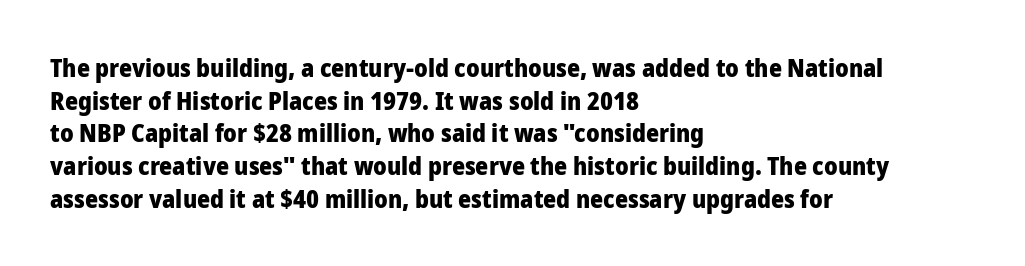
You could call the tracking neutral — neither tight nor loose. Ordinary non-slanted type is in use. Heavy, bold letterforms. Does the copy run flush right? No — it runs flush left. Regular leading.
